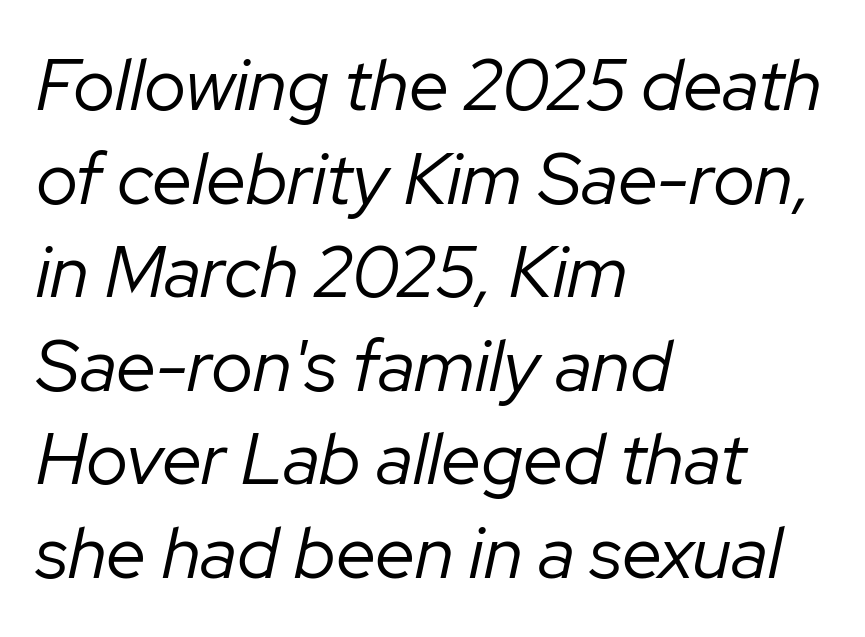
The image shows 72 px regular-weight type, italic (leaning right); set left-aligned, normal line spacing (1.3x), normal letter spacing, not underlined; low stroke contrast and a medium x-height.
